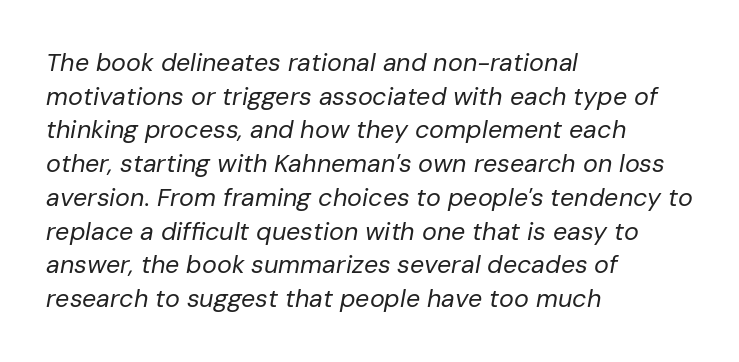
The typography opts for an oblique posture over an upright one. Descenders hang freely into open space. Notice how descenders clear the ascenders below comfortably — that's standard leading. Caption: face not bold, strokes unweighted. Students, note that the glyphs here touch the page at normal intervals.
